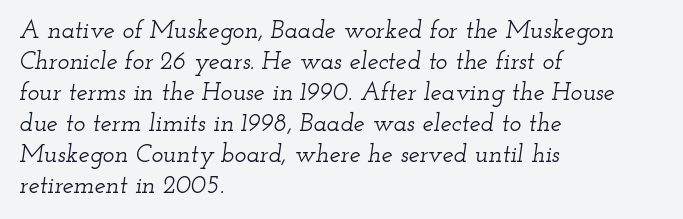
The image shows 25 px text type, italic (leaning right); set left-aligned, line spacing 1.24x, normal letter spacing, not underlined.
